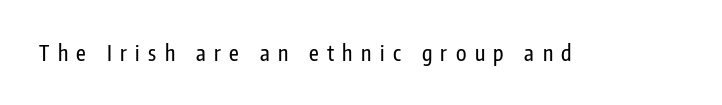
Q: Is the text italic (slanted)? A: No, it is upright.
Q: Is the text underlined? A: No.
Q: Is the spacing between letters normal or unusually wide? A: Unusually wide.
